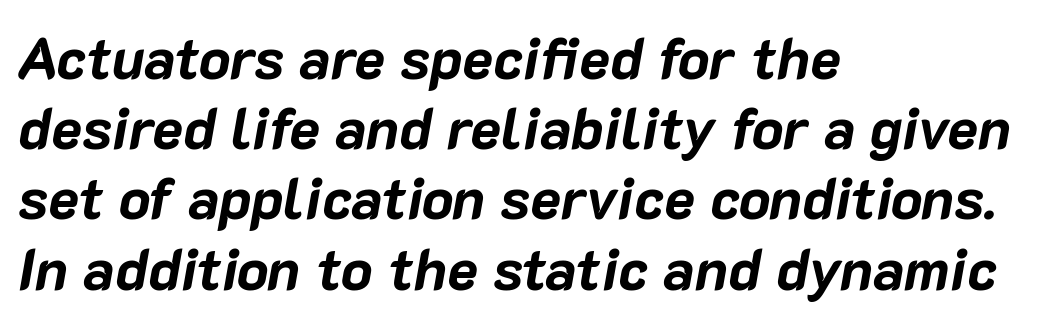
{"italic": "yes", "lean": "right", "slant_degrees": 10, "bold": "yes", "weight": "bold", "width": "normal", "stroke_contrast": "low", "x_height": "medium", "monospaced": "no", "underline": "no", "align": "left", "line_spacing_ratio": 1.21, "letter_spacing": "normal", "letter_spacing_em": 0.0, "glyph_px": 58}
